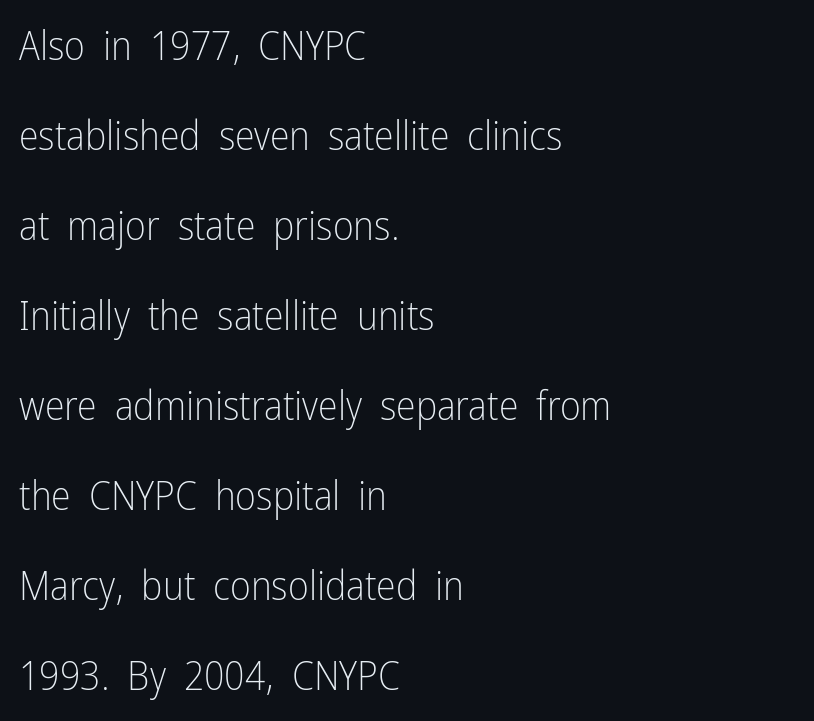
Q: Is the text bold? A: No.
Q: Is the text italic (slanted)? A: No, it is upright.
Q: Is the typeface a serif or a sans-serif typeface? A: Sans-serif.
Q: Is the text underlined? A: No.
Q: How is the paragraph aligned? A: Left-aligned.
Q: Is the spacing between letters normal or unusually wide? A: Normal.
Q: Is the spacing between lines tight, normal or loose? A: Loose.
Q: Width (condensed, normal, or wide)? A: Condensed.
Q: Stroke contrast? A: Low.
Q: x-height? A: Medium.
Q: Monospaced? A: No.
